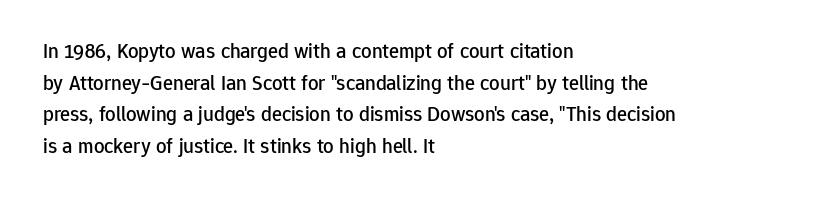
Has an underline been added? It has not. Do the letters lean? They stand straight. Notice how descenders clear the ascenders below comfortably — that's standard leading. The line texture is even and compact thanks to regular tracking.
